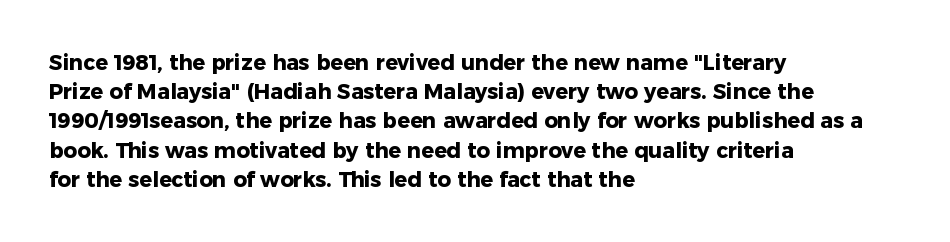
The image shows 21 px bold type, upright; set left-aligned, normal line spacing (1.39x), normal letter spacing, not underlined.
